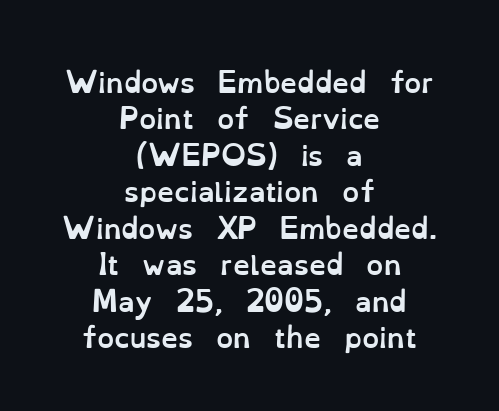
Q: Is the text bold? A: Yes.
Q: Is the text italic (slanted)? A: No, it is upright.
Q: Is the text underlined? A: No.
Q: How is the paragraph aligned? A: Centered.
Q: Is the spacing between letters normal or unusually wide? A: Normal.
Q: Is the spacing between lines tight, normal or loose? A: Normal.
